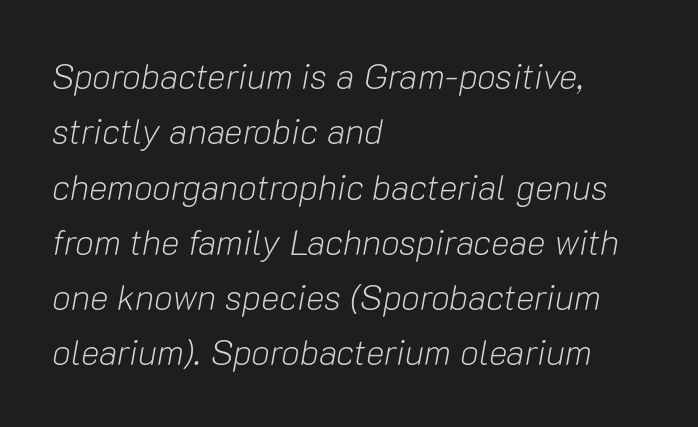
{"italic": "yes", "lean": "right", "slant_degrees": 10, "bold": "no", "weight": "light", "width": "normal", "stroke_contrast": "low", "x_height": "medium", "monospaced": "no", "underline": "no", "align": "left", "line_spacing": "normal", "line_spacing_ratio": 1.58, "letter_spacing": "normal", "letter_spacing_em": 0.0, "glyph_px": 35}
